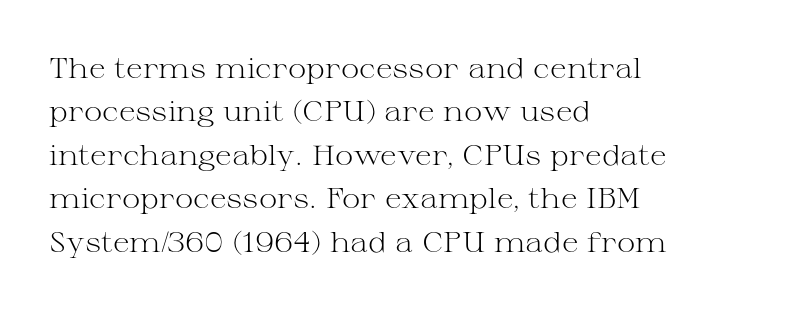
{"serif": "yes", "italic": "no", "bold": "no", "weight": "light", "width": "wide", "stroke_contrast": "medium", "x_height": "medium", "monospaced": "no", "underline": "no", "align": "left", "line_spacing": "normal", "line_spacing_ratio": 1.55, "letter_spacing": "normal", "letter_spacing_em": 0.0, "glyph_px": 28}
